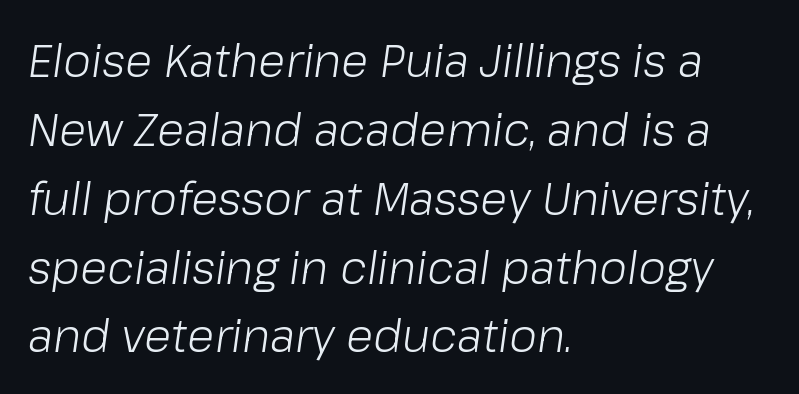
The image shows 45 px light type, italic (leaning right); set left-aligned, normal line spacing (1.53x), normal letter spacing, not underlined; low stroke contrast and a medium x-height.
